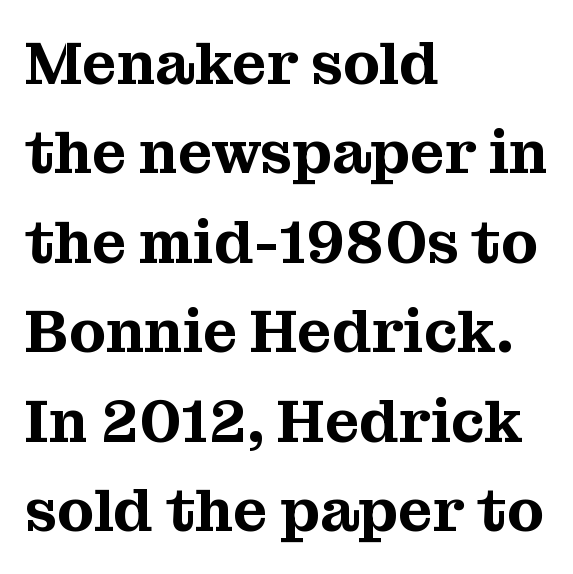
Q: Is the text italic (slanted)? A: No, it is upright.
Q: Is the typeface a serif or a sans-serif typeface? A: Serif.
Q: Is the text underlined? A: No.
Q: How is the paragraph aligned? A: Left-aligned.
Q: Is the spacing between letters normal or unusually wide? A: Normal.
Q: Is the spacing between lines tight, normal or loose? A: Normal.
Q: Width (condensed, normal, or wide)? A: Normal.
Q: Stroke contrast? A: Medium.
Q: x-height? A: Medium.
Q: Monospaced? A: No.
